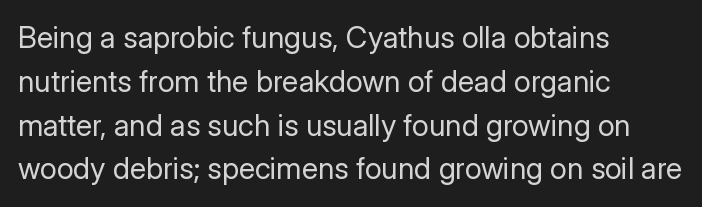
Q: Is the text bold? A: No.
Q: Is the text italic (slanted)? A: No, it is upright.
Q: Is the typeface a serif or a sans-serif typeface? A: Sans-serif.
Q: Is the text underlined? A: No.
Q: How is the paragraph aligned? A: Left-aligned.
Q: Is the spacing between letters normal or unusually wide? A: Normal.
Q: Is the spacing between lines tight, normal or loose? A: Normal.
Q: Width (condensed, normal, or wide)? A: Normal.
Q: Stroke contrast? A: Low.
Q: x-height? A: Medium.
Q: Monospaced? A: No.
